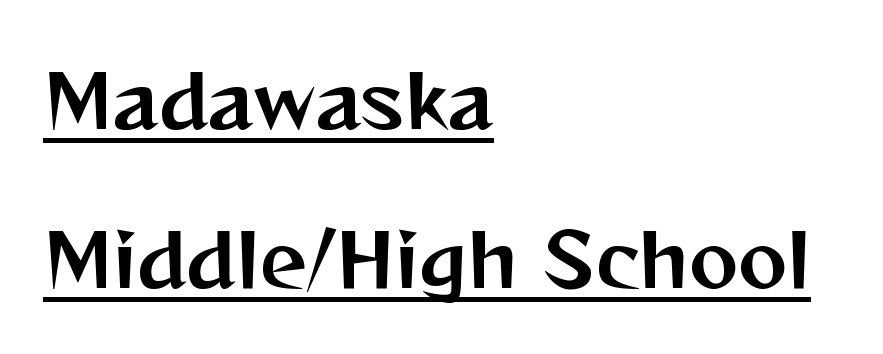
{"serif": "no", "italic": "no", "width": "normal", "stroke_contrast": "medium", "x_height": "medium", "monospaced": "no", "underline": "yes", "align": "left", "line_spacing": "loose", "line_spacing_ratio": 2.15, "letter_spacing": "normal", "letter_spacing_em": 0.0, "glyph_px": 74}
